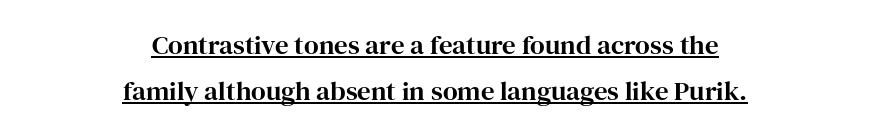
The image shows 27 px text type, upright; set centered, line spacing 1.71x, normal letter spacing, underlined.
